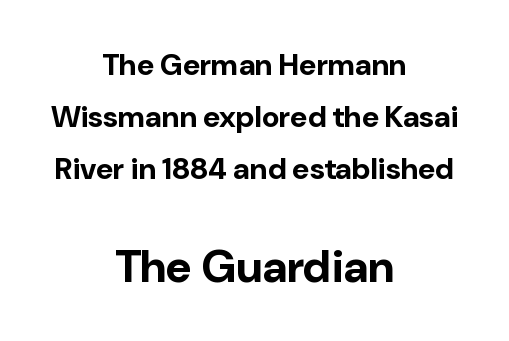
The image shows 45 px bold sans-serif type, upright; set centered, line spacing 1.73x, normal letter spacing, not underlined; the second (bottom) block is 1.5x larger; low stroke contrast and a medium x-height.
